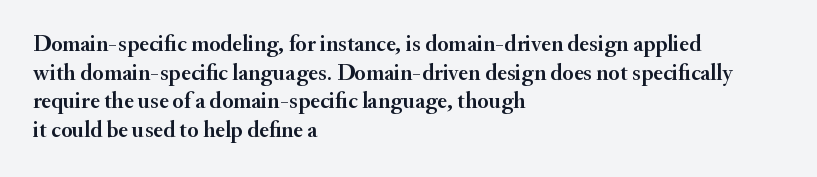
The image shows 23 px text type, upright; set left-aligned, normal line spacing (1.25x), normal letter spacing, not underlined.
